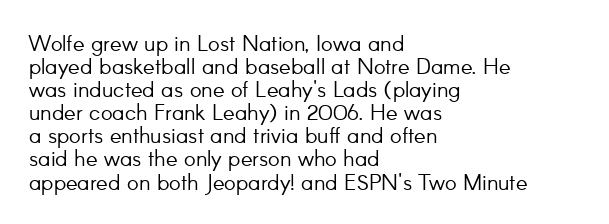
Posture: straight, roman, zero tilt. All the whitespace from short lines collects on the right. Between one letter and the next there's only the usual sliver of space. The area under the type is left untouched. Ink coverage per letter is moderate at most.
